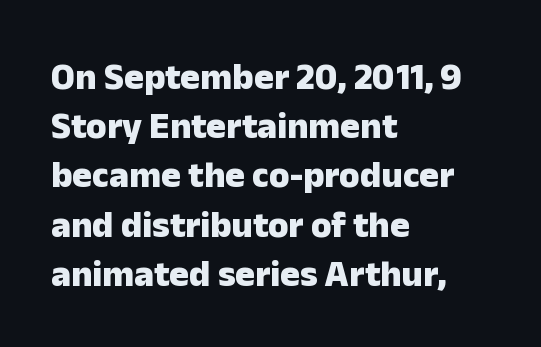
The rendering shows plain stroke endings on the letterforms — a sans-serif design. Here the glyphs are tracked normally, forming tight word shapes. The lines sit at an ordinary, default distance from one another. The gap between lines stays unmarked. Does the copy run flush right? No — it runs flush left. Proportional: the letters do not fall into vertical columns.
